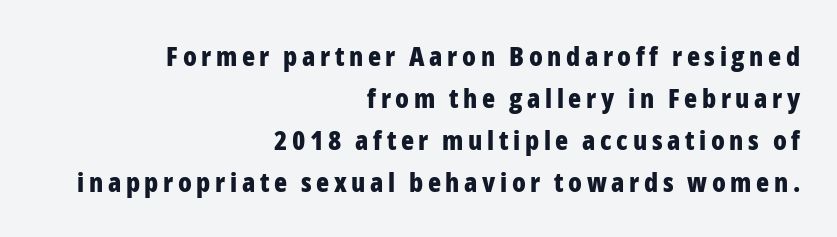
The image shows 27 px bold type, upright; set right-aligned, normal line spacing (1.55x), not underlined.
